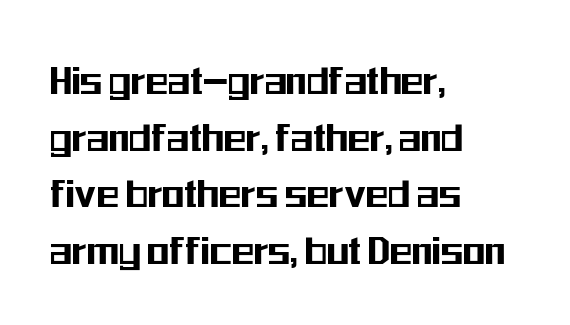
Q: Is the text italic (slanted)? A: No, it is upright.
Q: Is the typeface a serif or a sans-serif typeface? A: Sans-serif.
Q: Is the text underlined? A: No.
Q: How is the paragraph aligned? A: Left-aligned.
Q: Is the spacing between letters normal or unusually wide? A: Normal.
Q: Width (condensed, normal, or wide)? A: Condensed.
Q: Stroke contrast? A: Medium.
Q: x-height? A: Medium.
Q: Monospaced? A: No.
